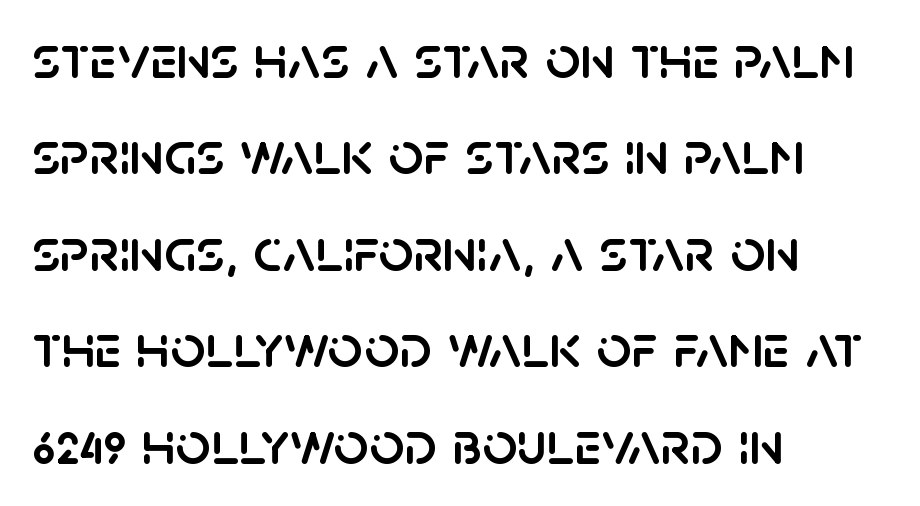
{"serif": "no", "italic": "no", "width": "normal", "stroke_contrast": "low", "x_height": "large", "monospaced": "no", "underline": "no", "align": "left", "line_spacing": "normal", "line_spacing_ratio": 1.58, "letter_spacing": "normal", "letter_spacing_em": 0.0, "glyph_px": 61}
